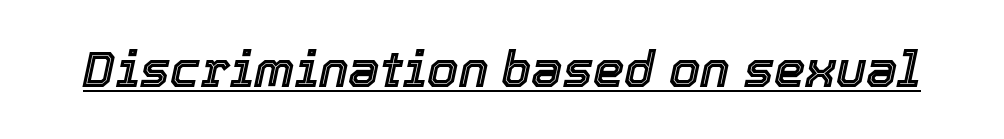
Q: Is the text italic (slanted)? A: Yes, it leans right by about 12 degrees.
Q: Is the text underlined? A: Yes.
Q: Is the spacing between letters normal or unusually wide? A: Normal.
Q: Width (condensed, normal, or wide)? A: Normal.
Q: x-height? A: Medium.
Q: Monospaced? A: No.
